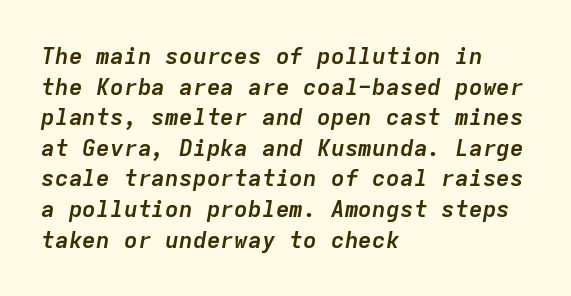
The image shows 23 px bold type, italic (leaning right); set left-aligned, normal line spacing (1.33x), normal letter spacing, not underlined.
